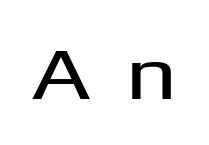
The image shows 74 px wide sans-serif type, upright; set unusually wide letter spacing (+0.45 em), not underlined; medium stroke contrast and a medium x-height.
